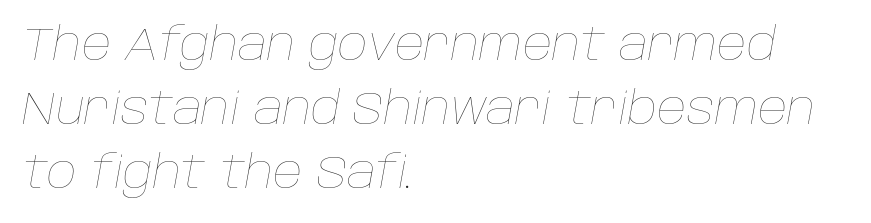
{"italic": "yes", "lean": "right", "slant_degrees": 10, "bold": "no", "weight": "thin", "width": "normal", "stroke_contrast": "low", "x_height": "large", "monospaced": "no", "underline": "no", "align": "left", "line_spacing": "normal", "line_spacing_ratio": 1.39, "letter_spacing": "normal", "letter_spacing_em": 0.0, "glyph_px": 46}
